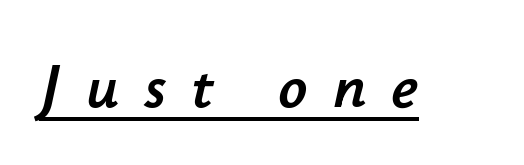
The image shows 64 px text type, italic (leaning right); set unusually wide letter spacing (+0.39 em), underlined; low stroke contrast and a small x-height.
